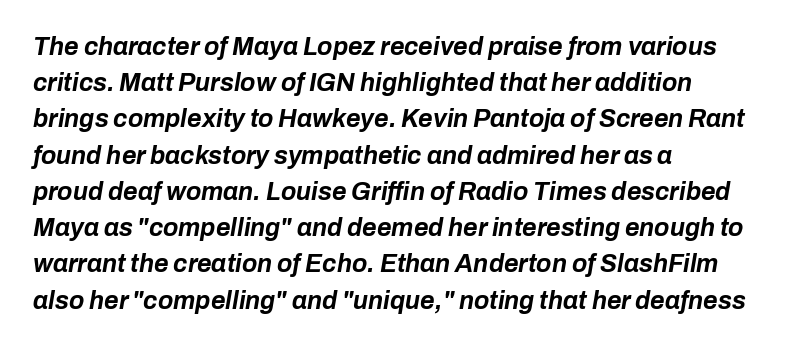
The image shows 25 px bold type, italic (leaning right); set left-aligned, normal line spacing (1.45x), normal letter spacing, not underlined.
